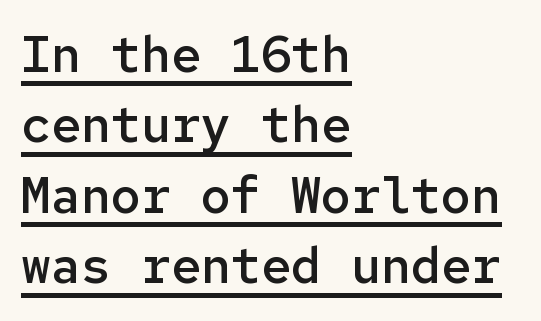
The image shows 50 px semibold sans-serif type, upright, monospaced; set left-aligned, normal line spacing (1.41x), normal letter spacing, underlined; low stroke contrast and a medium x-height.
